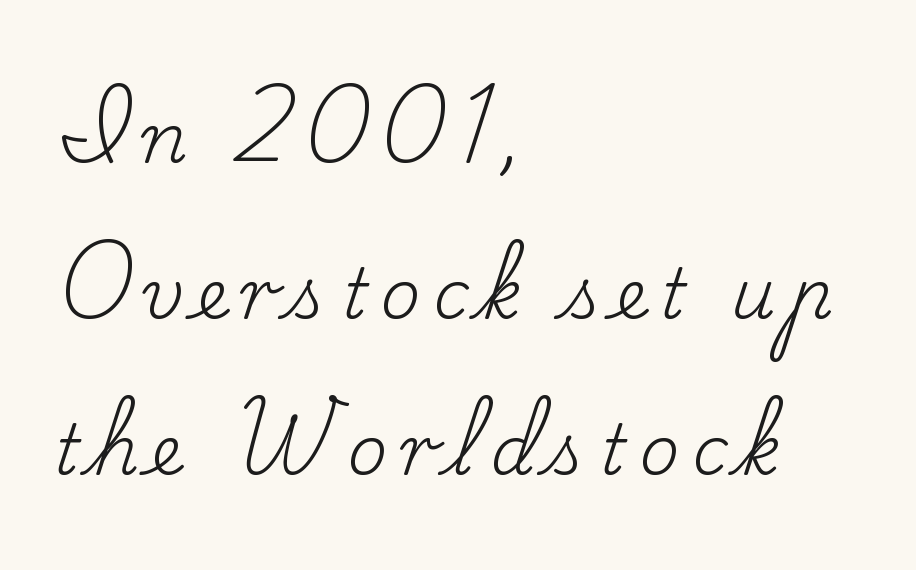
Q: Is the text bold? A: No.
Q: Is the text italic (slanted)? A: Yes.
Q: Is the typeface a serif or a sans-serif typeface? A: Serif.
Q: Is the text underlined? A: No.
Q: How is the paragraph aligned? A: Left-aligned.
Q: Is the spacing between lines tight, normal or loose? A: Loose.
Q: Width (condensed, normal, or wide)? A: Normal.
Q: Stroke contrast? A: Low.
Q: x-height? A: Small.
Q: Monospaced? A: No.
